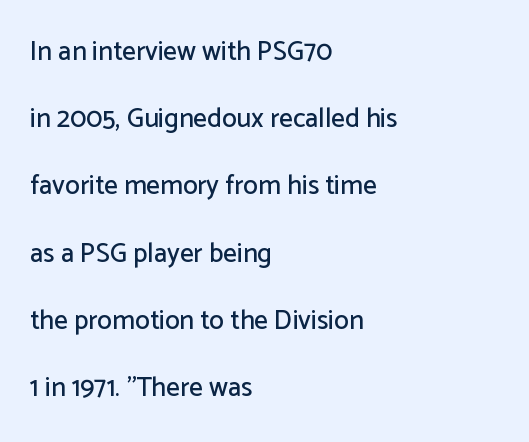
The image shows 27 px text type, upright; set left-aligned, loose line spacing (2.49x), normal letter spacing, not underlined.
